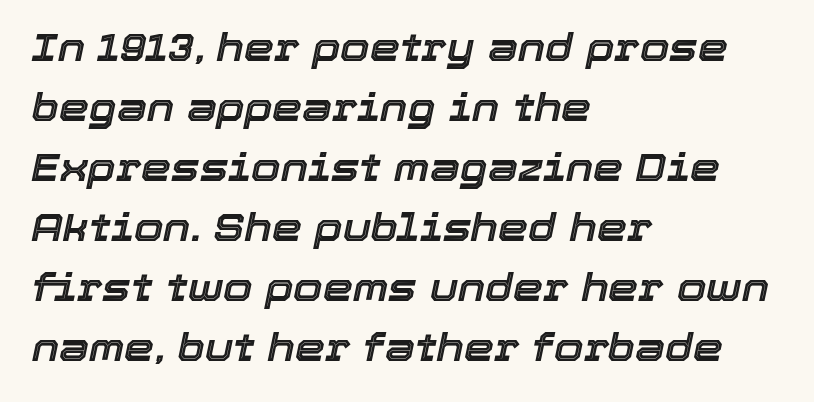
Q: Is the text italic (slanted)? A: Yes, it leans right by about 12 degrees.
Q: Is the text underlined? A: No.
Q: How is the paragraph aligned? A: Left-aligned.
Q: Is the spacing between letters normal or unusually wide? A: Normal.
Q: Is the spacing between lines tight, normal or loose? A: Normal.
Q: Width (condensed, normal, or wide)? A: Normal.
Q: x-height? A: Medium.
Q: Monospaced? A: No.
